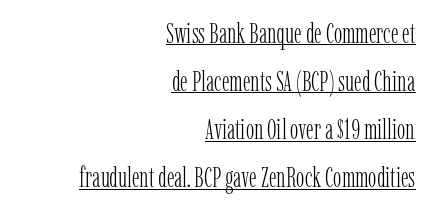
Q: Is the text bold? A: No.
Q: Is the text italic (slanted)? A: No, it is upright.
Q: Is the typeface a serif or a sans-serif typeface? A: Serif.
Q: Is the text underlined? A: Yes.
Q: How is the paragraph aligned? A: Right-aligned.
Q: Is the spacing between letters normal or unusually wide? A: Normal.
Q: Width (condensed, normal, or wide)? A: Condensed.
Q: Stroke contrast? A: Low.
Q: x-height? A: Medium.
Q: Monospaced? A: No.
